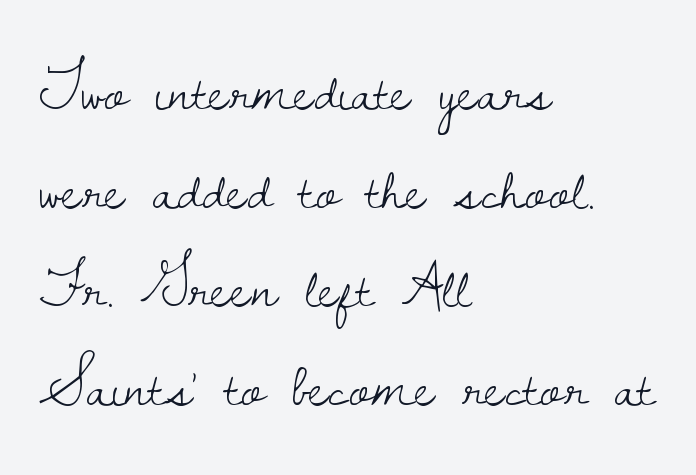
The image shows 62 px light serif type; set left-aligned, normal line spacing (1.59x), normal letter spacing, not underlined; low stroke contrast and a small x-height.
